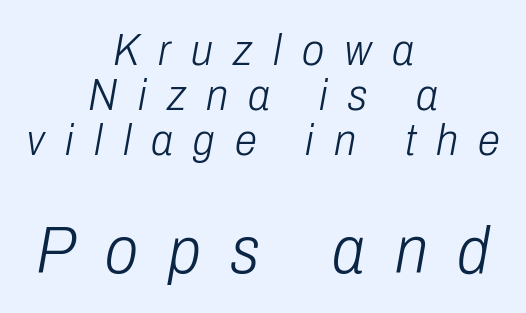
The image shows 67 px light, condensed type, italic (leaning right); set centered, tight line spacing (1.0x), unusually wide letter spacing (+0.45 em), not underlined; the second (bottom) block is 1.49x larger; low stroke contrast and a medium x-height.
